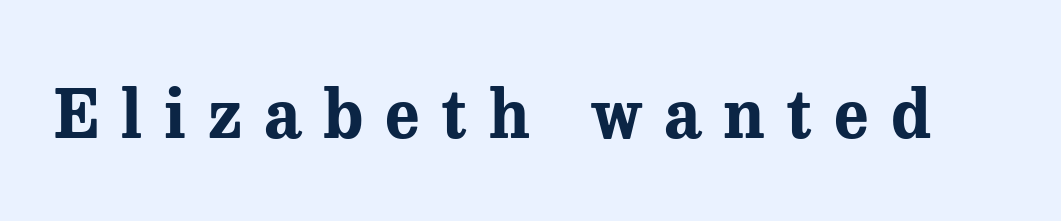
{"serif": "yes", "italic": "no", "bold": "yes", "weight": "bold", "width": "normal", "stroke_contrast": "medium", "x_height": "medium", "monospaced": "no", "underline": "no", "letter_spacing": "wide", "letter_spacing_em": 0.33, "glyph_px": 67}
